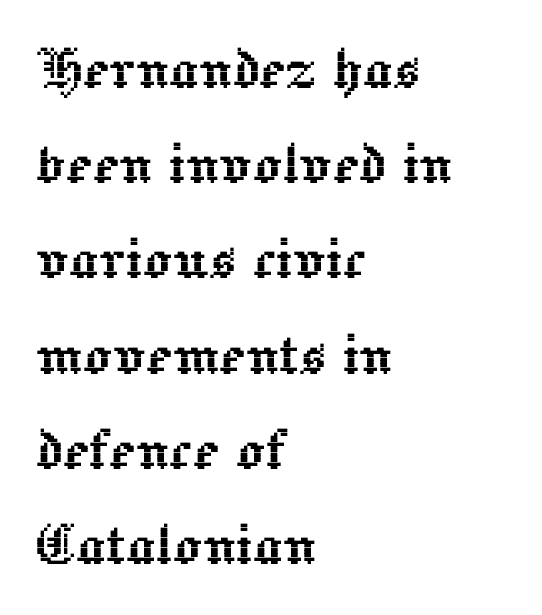
The image shows 70 px text type, upright; set left-aligned, normal line spacing (1.36x), normal letter spacing, not underlined; a medium x-height.
